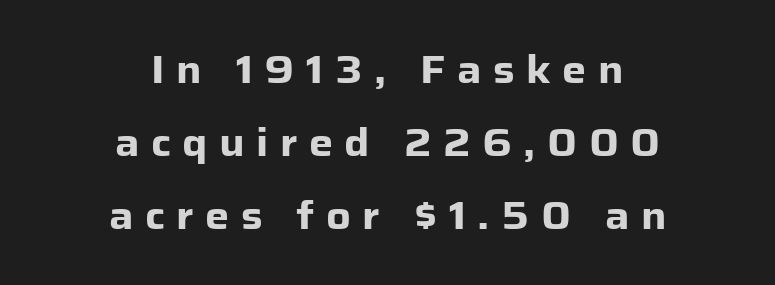
Q: Is the text bold? A: Yes.
Q: Is the text italic (slanted)? A: No, it is upright.
Q: Is the typeface a serif or a sans-serif typeface? A: Sans-serif.
Q: Is the text underlined? A: No.
Q: How is the paragraph aligned? A: Centered.
Q: Is the spacing between letters normal or unusually wide? A: Unusually wide.
Q: Is the spacing between lines tight, normal or loose? A: Loose.
Q: Width (condensed, normal, or wide)? A: Normal.
Q: Stroke contrast? A: Low.
Q: x-height? A: Medium.
Q: Monospaced? A: No.
